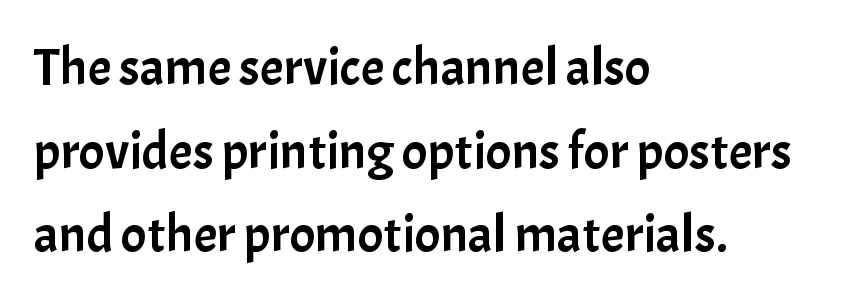
The line texture is even and compact thanks to regular tracking. The lines are quadded left. The lettering holds an erect, upright posture throughout. Regarding leading, the lines here are spaced in the standard way. These lines are rendered in a variable-pitch font.
